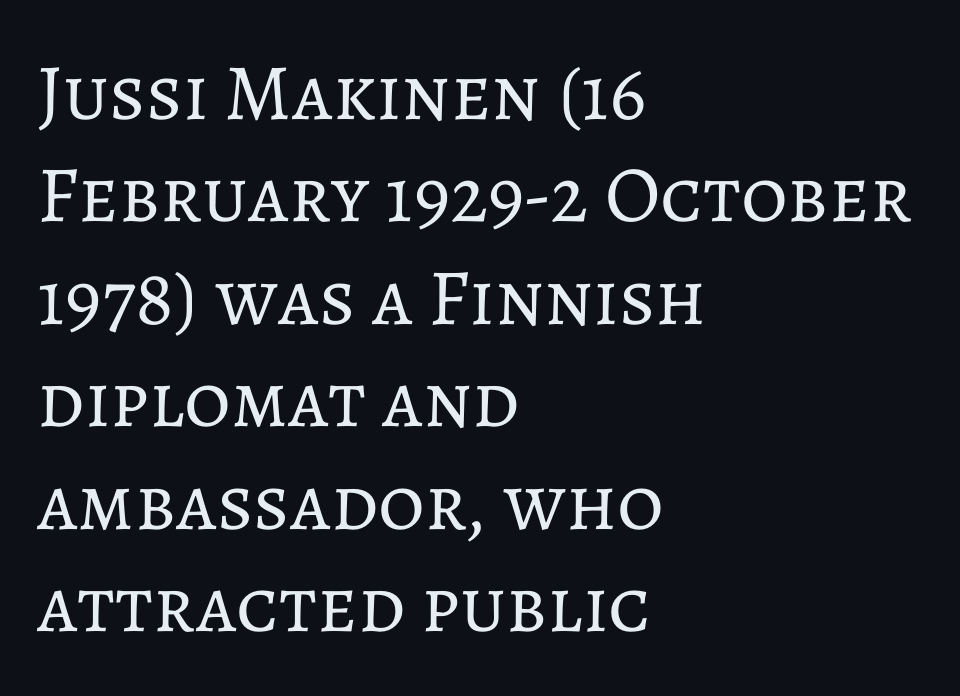
{"italic": "no", "bold": "no", "weight": "regular", "width": "normal", "stroke_contrast": "low", "x_height": "medium", "monospaced": "no", "underline": "no", "align": "left", "line_spacing": "normal", "line_spacing_ratio": 1.28, "letter_spacing": "normal", "letter_spacing_em": 0.0, "glyph_px": 80}
